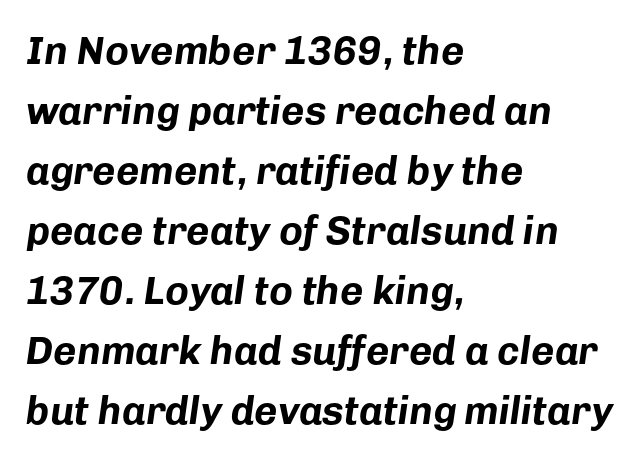
Q: Is the text bold? A: Yes.
Q: Is the text italic (slanted)? A: Yes, it leans right by about 8 degrees.
Q: Is the text underlined? A: No.
Q: How is the paragraph aligned? A: Left-aligned.
Q: Is the spacing between letters normal or unusually wide? A: Normal.
Q: Is the spacing between lines tight, normal or loose? A: Normal.
Q: Width (condensed, normal, or wide)? A: Normal.
Q: Stroke contrast? A: Low.
Q: x-height? A: Medium.
Q: Monospaced? A: No.
